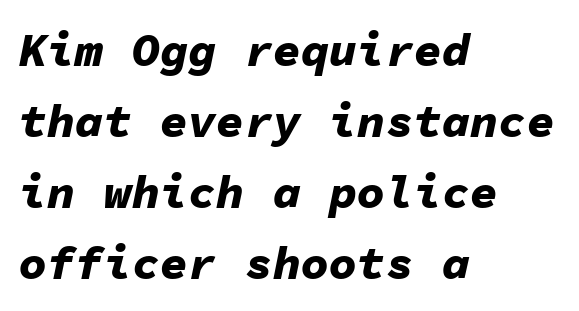
{"italic": "yes", "lean": "right", "slant_degrees": 11, "bold": "yes", "weight": "bold", "width": "normal", "stroke_contrast": "low", "x_height": "medium", "monospaced": "yes", "underline": "no", "align": "left", "line_spacing": "normal", "line_spacing_ratio": 1.51, "letter_spacing": "normal", "letter_spacing_em": 0.0, "glyph_px": 47}
